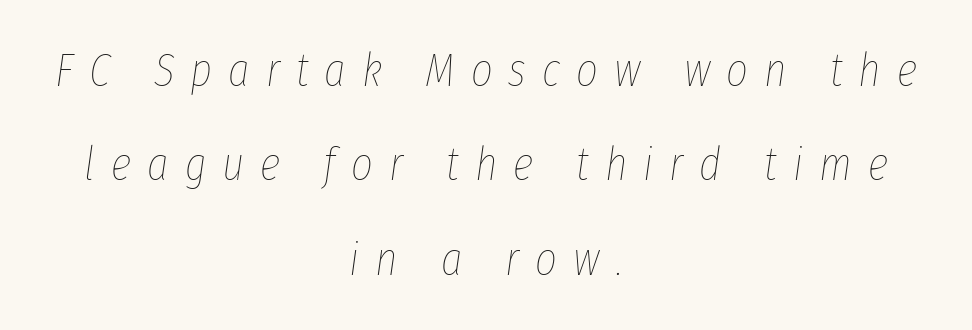
The image shows 47 px thin, condensed type, italic (leaning right); set centered, loose line spacing (2.01x), unusually wide letter spacing (+0.34 em), not underlined; low stroke contrast and a medium x-height.
